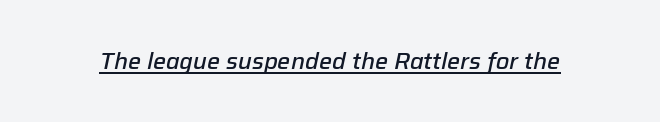
The image shows 23 px text type, italic (leaning right); set normal letter spacing, underlined.
